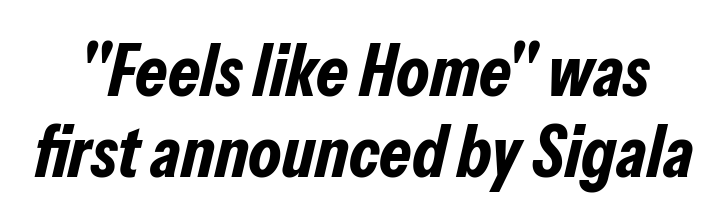
Q: Is the text bold? A: Yes.
Q: Is the text italic (slanted)? A: Yes, it leans right by about 13 degrees.
Q: Is the text underlined? A: No.
Q: Is the spacing between letters normal or unusually wide? A: Normal.
Q: Is the spacing between lines tight, normal or loose? A: Tight.
Q: Width (condensed, normal, or wide)? A: Condensed.
Q: Stroke contrast? A: Low.
Q: x-height? A: Medium.
Q: Monospaced? A: No.
